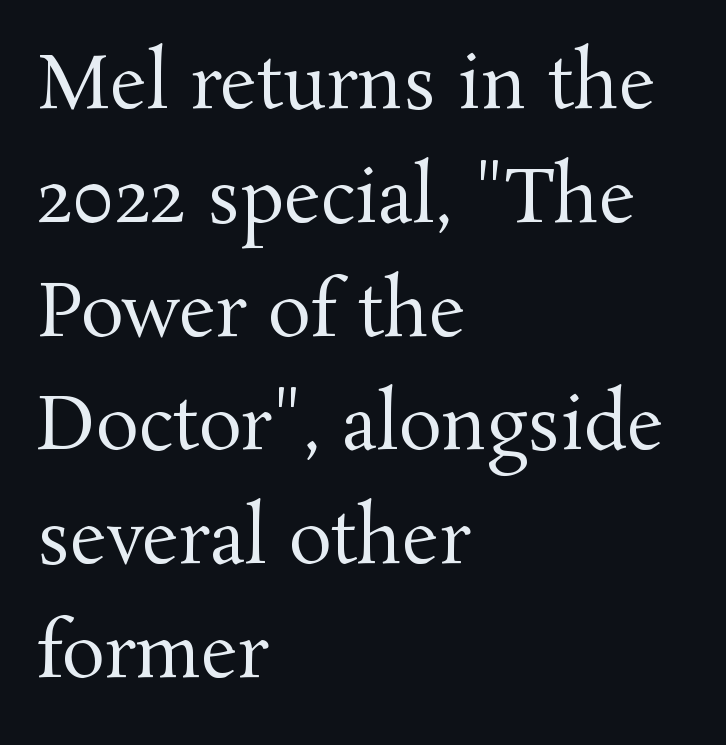
The image shows 72 px regular-weight serif type, upright; set left-aligned, normal line spacing (1.58x), normal letter spacing, not underlined; medium stroke contrast and a medium x-height.
